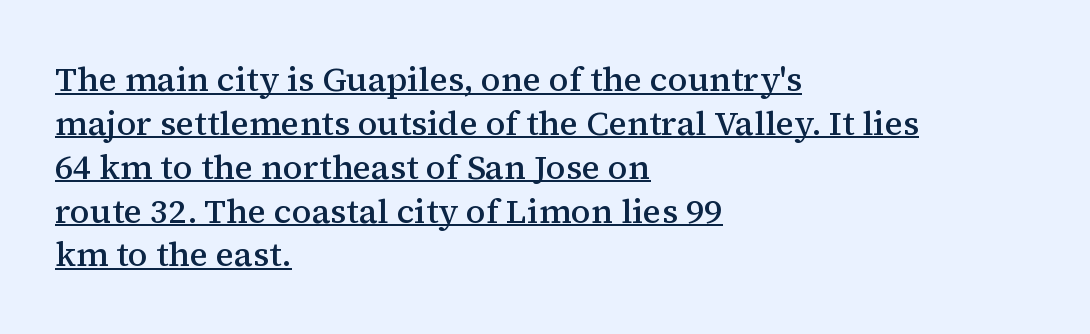
Q: Is the text bold? A: Semi-bold.
Q: Is the text italic (slanted)? A: No, it is upright.
Q: Is the typeface a serif or a sans-serif typeface? A: Serif.
Q: Is the text underlined? A: Yes.
Q: How is the paragraph aligned? A: Left-aligned.
Q: Is the spacing between letters normal or unusually wide? A: Normal.
Q: Is the spacing between lines tight, normal or loose? A: Normal.
Q: Width (condensed, normal, or wide)? A: Normal.
Q: Stroke contrast? A: Medium.
Q: x-height? A: Medium.
Q: Monospaced? A: No.
